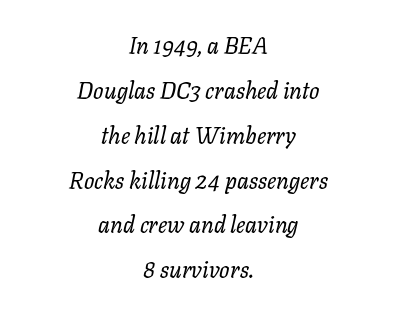
{"italic": "yes", "lean": "right", "slant_degrees": 11, "bold": "no", "underline": "no", "align": "center", "line_spacing": "loose", "line_spacing_ratio": 1.95, "letter_spacing": "normal", "letter_spacing_em": 0.0, "glyph_px": 23}
